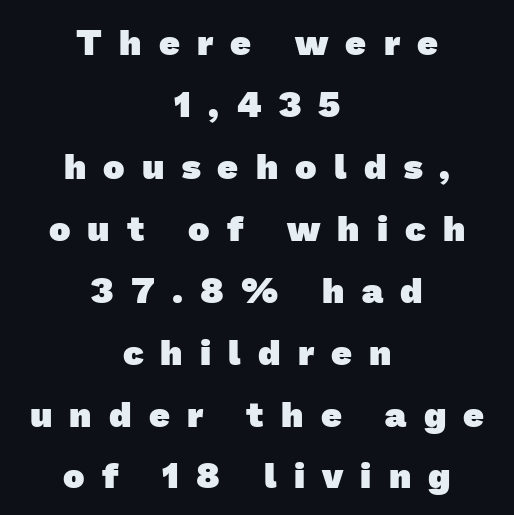
Horizontal alignment here is central, giving a formal, balanced look. The glyphs are unaccompanied by any horizontal stroke below them. The passage shown has open, widely tracked lettering throughout. Chunky letters — that's bold for sure. Nope, no serifs anywhere on these letters. Here the designer chose a conventional face with non-uniform glyph widths.
